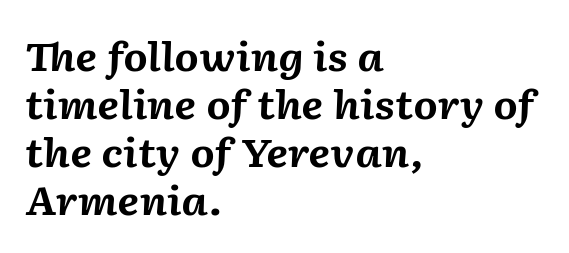
{"italic": "yes", "lean": "right", "slant_degrees": 2, "bold": "yes", "weight": "bold", "width": "normal", "stroke_contrast": "medium", "x_height": "medium", "monospaced": "no", "underline": "no", "align": "left", "line_spacing_ratio": 1.23, "letter_spacing": "normal", "letter_spacing_em": 0.0, "glyph_px": 39}
